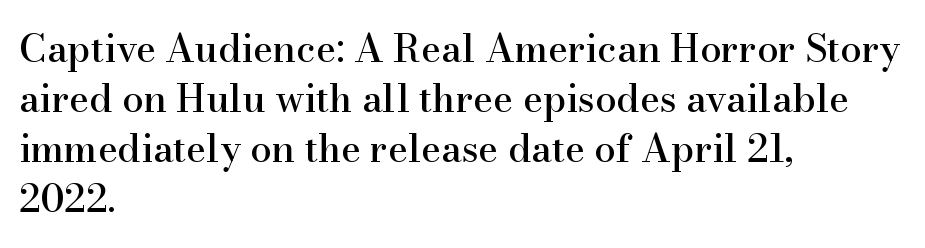
The letterforms sit shoulder to shoulder at normal distance. The setting favours the left margin, as ordinary paragraphs usually do. This sample keeps an unexceptional amount of space between lines. Has an underline been added? It has not.
